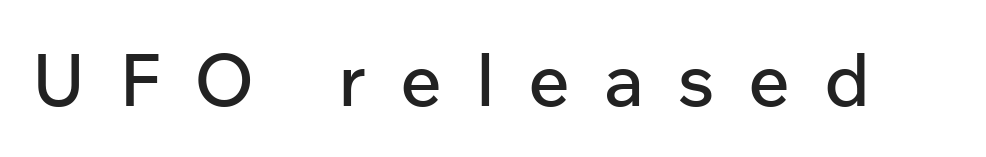
{"serif": "no", "italic": "no", "width": "normal", "stroke_contrast": "low", "x_height": "medium", "monospaced": "no", "underline": "no", "letter_spacing": "wide", "letter_spacing_em": 0.46, "glyph_px": 73}
